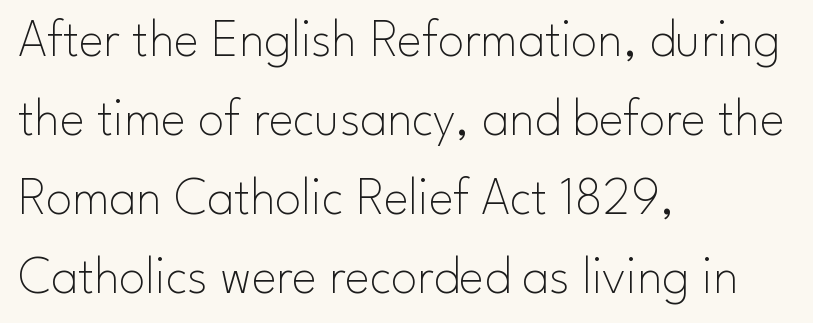
This rendering features lettering with no underline. The paragraph shown leans on its left margin. The horizontal fit of the characters is conventional and even. Letterform terminals end flat and unadorned throughout the passage. Here the designer chose a conventional face with non-uniform glyph widths.
